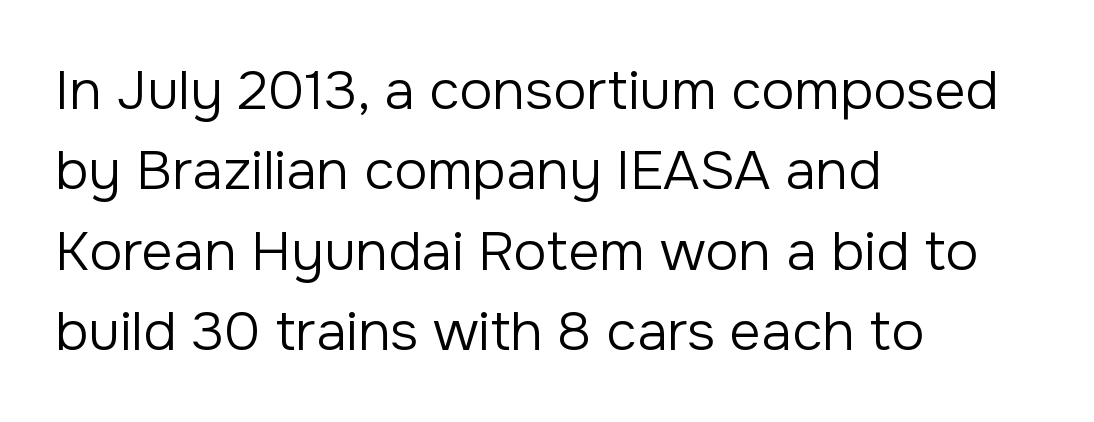
Q: Is the text bold? A: No.
Q: Is the text italic (slanted)? A: No, it is upright.
Q: Is the typeface a serif or a sans-serif typeface? A: Sans-serif.
Q: Is the text underlined? A: No.
Q: How is the paragraph aligned? A: Left-aligned.
Q: Is the spacing between letters normal or unusually wide? A: Normal.
Q: Is the spacing between lines tight, normal or loose? A: Normal.
Q: Width (condensed, normal, or wide)? A: Normal.
Q: Stroke contrast? A: Low.
Q: x-height? A: Medium.
Q: Monospaced? A: No.
